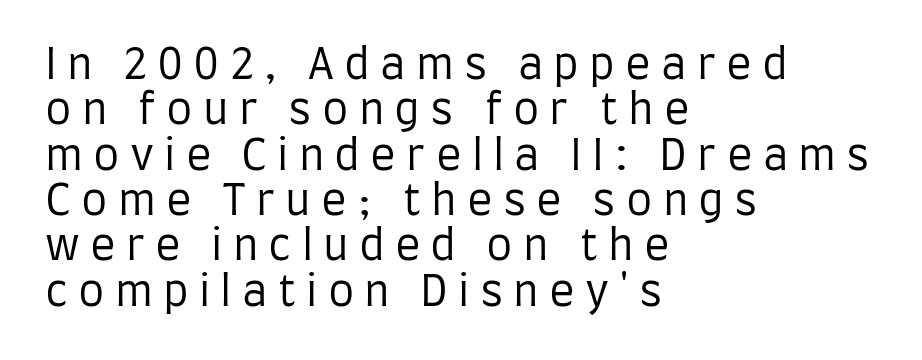
Looks like regular typesetting: each glyph gets only the width it needs. The characters are drawn with everyday or finer stroke widths. Leading: reduced. Plain, unruled lines of type.
